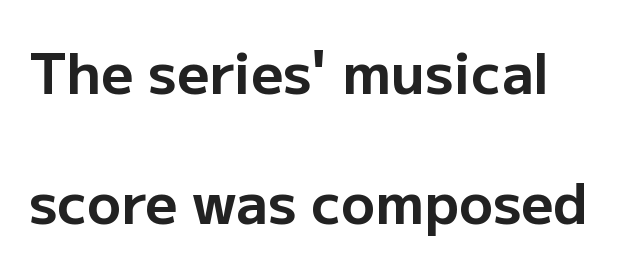
The type sits square on the baseline with zero lean. Note the varied advance widths — an 'i' is clearly narrower than an 'm'. Each row of text sits above clean, open space. This sample uses plain, unmodified letter spacing. Typographic density is high because the face is bold.
